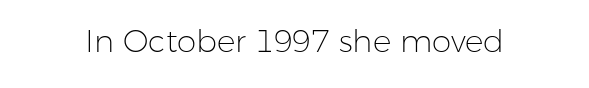
The passage shown is typeset with a sans-serif family. A roman cut, with each character standing at attention. The strip under each line holds only bare page. Caption: face not bold, strokes unweighted.
